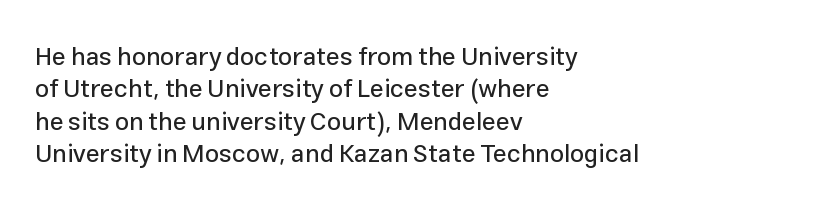
Is there much room between lines? A standard amount, neither cramped nor airy. The passage shown is not underscored anywhere. Visually the block forms a straight wall on the left and a jagged coastline on the right. The lettering holds an erect, upright posture throughout. This rendering leaves character spacing at its baseline value.
